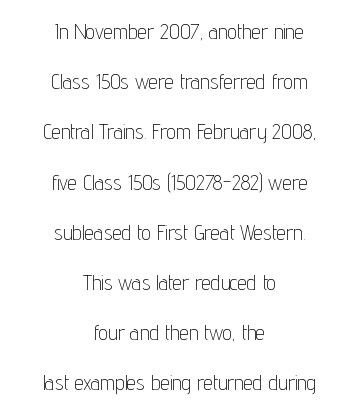
{"italic": "no", "bold": "no", "underline": "no", "align": "center", "line_spacing": "loose", "line_spacing_ratio": 2.39, "letter_spacing": "normal", "letter_spacing_em": 0.0, "glyph_px": 21}
